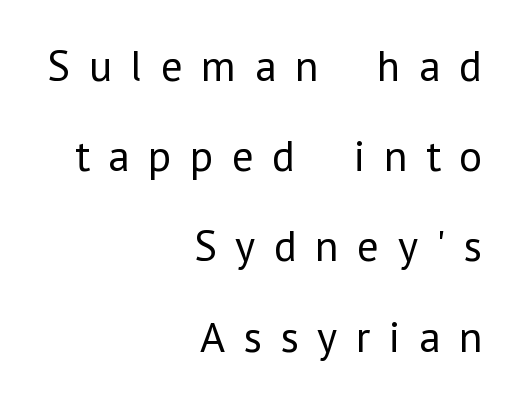
{"serif": "no", "italic": "no", "bold": "no", "weight": "regular", "width": "normal", "stroke_contrast": "low", "x_height": "medium", "monospaced": "no", "underline": "no", "align": "right", "line_spacing": "loose", "line_spacing_ratio": 2.05, "letter_spacing": "wide", "letter_spacing_em": 0.42, "glyph_px": 44}
